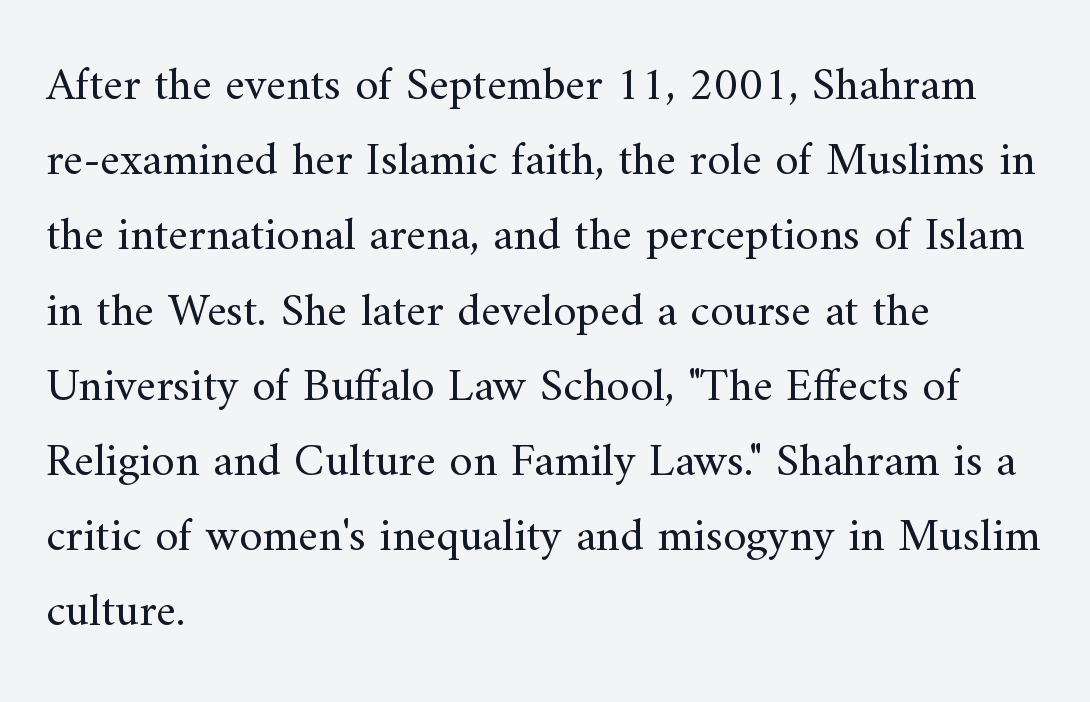
The image shows 47 px regular-weight serif type, upright; set left-aligned, normal line spacing (1.6x), normal letter spacing, not underlined; medium stroke contrast and a small x-height.
